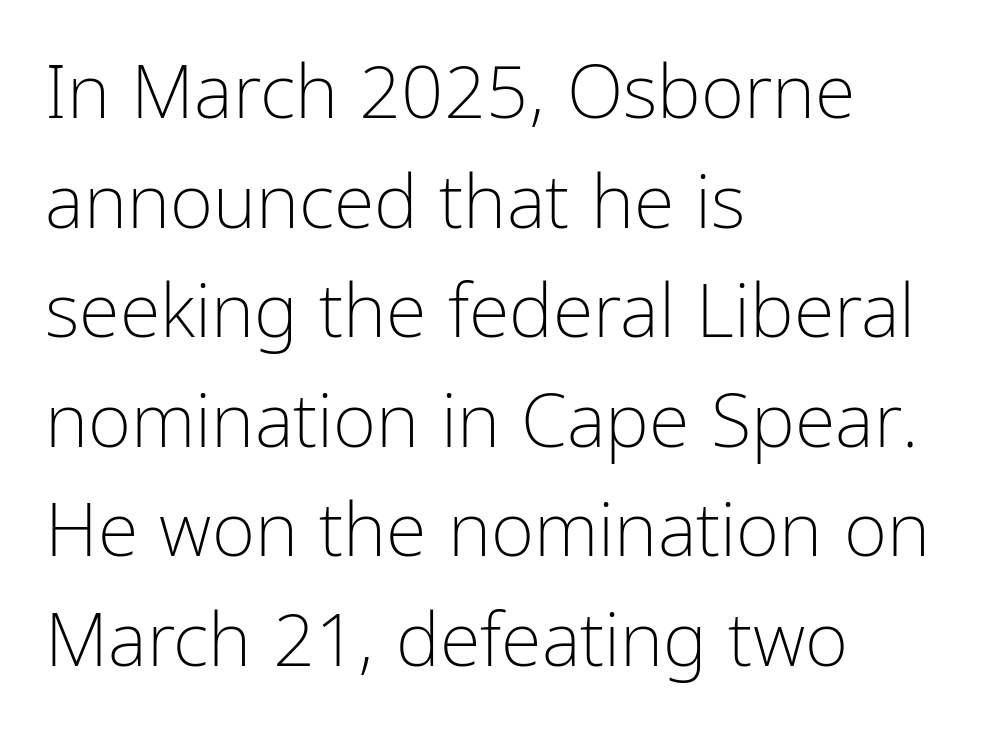
Q: Is the text bold? A: No.
Q: Is the text italic (slanted)? A: No, it is upright.
Q: Is the typeface a serif or a sans-serif typeface? A: Sans-serif.
Q: Is the text underlined? A: No.
Q: How is the paragraph aligned? A: Left-aligned.
Q: Is the spacing between letters normal or unusually wide? A: Normal.
Q: Is the spacing between lines tight, normal or loose? A: Normal.
Q: Width (condensed, normal, or wide)? A: Condensed.
Q: Stroke contrast? A: Low.
Q: x-height? A: Medium.
Q: Monospaced? A: No.
